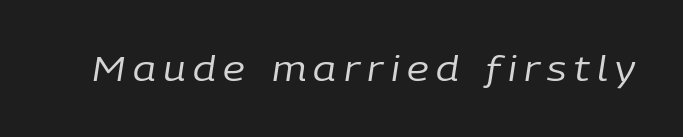
Q: Is the text bold? A: No.
Q: Is the text italic (slanted)? A: Yes, it leans right by about 9 degrees.
Q: Is the text underlined? A: No.
Q: Is the spacing between letters normal or unusually wide? A: Unusually wide.
Q: Width (condensed, normal, or wide)? A: Normal.
Q: Stroke contrast? A: Low.
Q: x-height? A: Medium.
Q: Monospaced? A: No.
